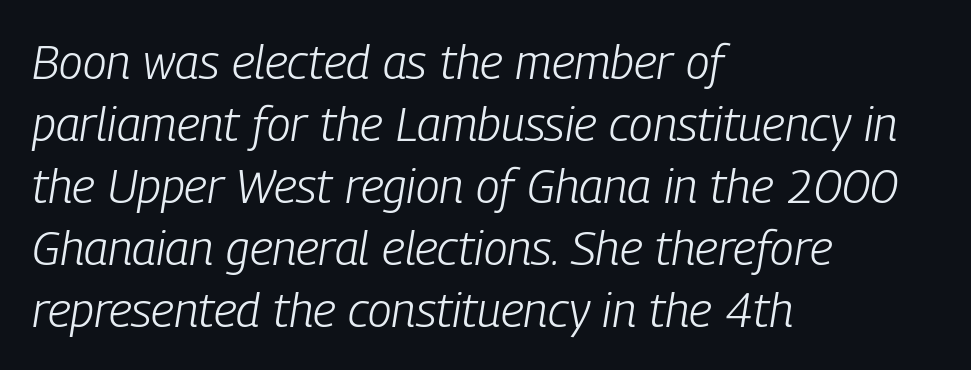
{"italic": "yes", "lean": "right", "slant_degrees": 9, "bold": "no", "weight": "light", "width": "condensed", "stroke_contrast": "low", "x_height": "medium", "monospaced": "no", "underline": "no", "align": "left", "line_spacing": "normal", "line_spacing_ratio": 1.29, "letter_spacing": "normal", "letter_spacing_em": 0.0, "glyph_px": 48}
